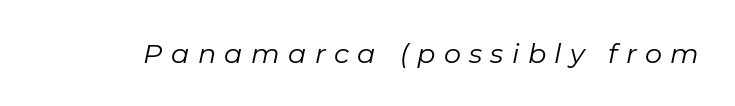
{"italic": "yes", "lean": "right", "slant_degrees": 11, "bold": "no", "underline": "no", "letter_spacing": "wide", "letter_spacing_em": 0.31, "glyph_px": 27}
